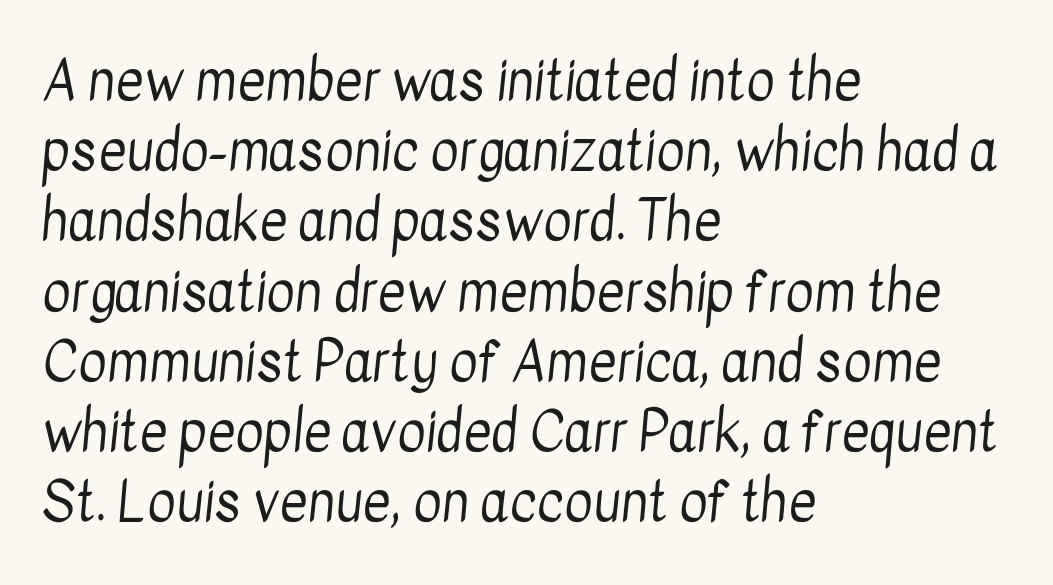
Normally led — the rows are evenly, conventionally spaced. The setting favours the left margin, as ordinary paragraphs usually do. These lines keep a tight, regular rhythm from letter to letter. The space directly below the letters is spotless. In terms of letterform style, serifs are entirely absent.
